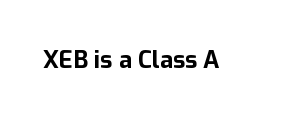
{"italic": "no", "bold": "yes", "underline": "no", "letter_spacing": "normal", "letter_spacing_em": 0.0, "glyph_px": 24}
